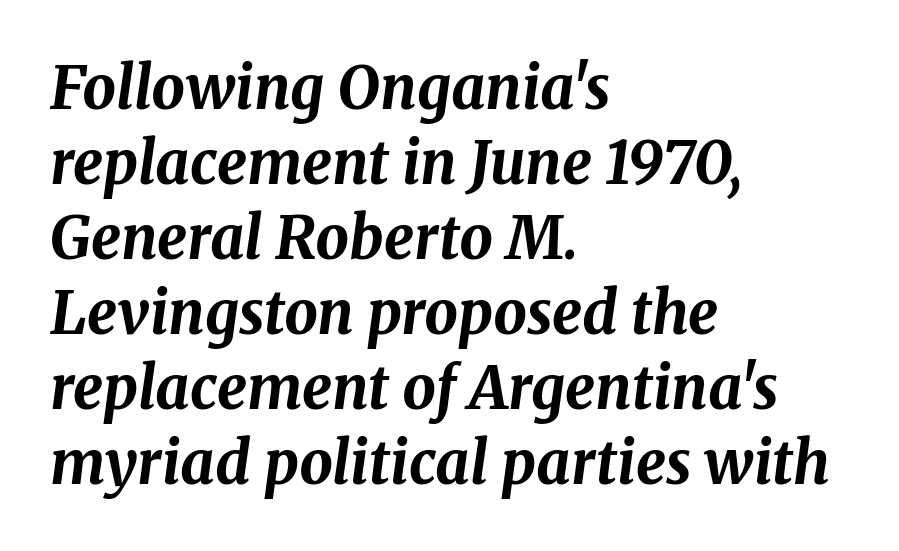
Is this a fixed-width face? No — the glyphs have proportional, varying widths. A clean baseline with only descenders dipping below it. Plenty of ink on the page — the face is bold. Layout note: lines flush left. Style check: oblique. A typesetter would call this leading conventional body-copy spacing.
